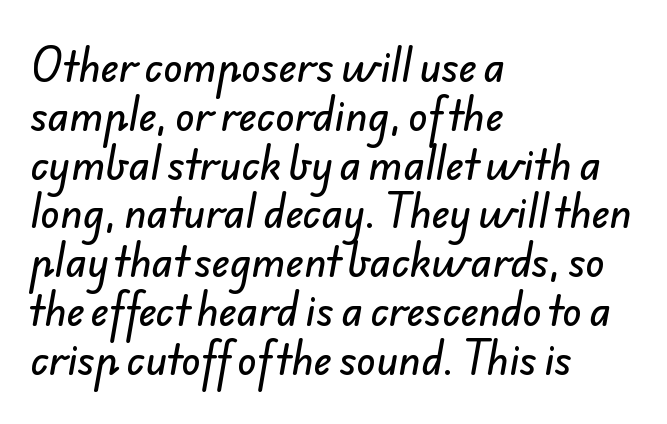
Q: Is the typeface a serif or a sans-serif typeface? A: Sans-serif.
Q: Is the text underlined? A: No.
Q: How is the paragraph aligned? A: Left-aligned.
Q: Is the spacing between letters normal or unusually wide? A: Normal.
Q: Width (condensed, normal, or wide)? A: Normal.
Q: Stroke contrast? A: Low.
Q: x-height? A: Small.
Q: Monospaced? A: No.
